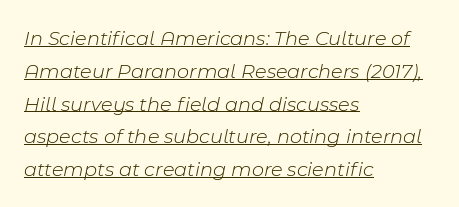
{"italic": "yes", "lean": "right", "slant_degrees": 11, "bold": "no", "underline": "yes", "align": "left", "line_spacing": "normal", "line_spacing_ratio": 1.56, "letter_spacing": "normal", "letter_spacing_em": 0.0, "glyph_px": 21}
